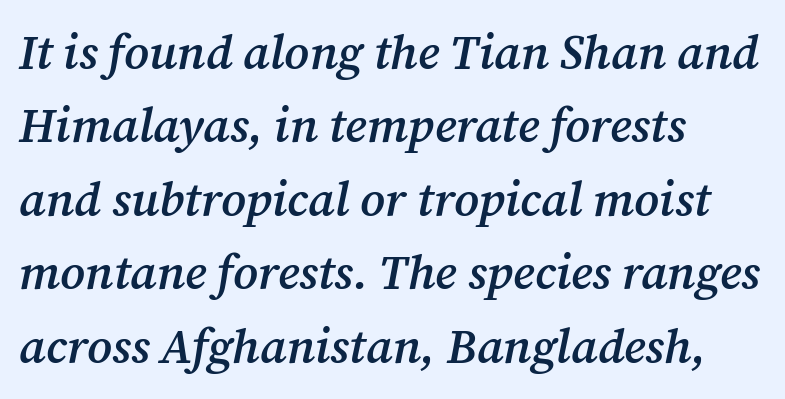
Q: Is the text bold? A: Semi-bold.
Q: Is the text italic (slanted)? A: Yes, it leans right by about 12 degrees.
Q: Is the typeface a serif or a sans-serif typeface? A: Serif.
Q: Is the text underlined? A: No.
Q: How is the paragraph aligned? A: Left-aligned.
Q: Is the spacing between letters normal or unusually wide? A: Normal.
Q: Is the spacing between lines tight, normal or loose? A: Normal.
Q: Width (condensed, normal, or wide)? A: Normal.
Q: Stroke contrast? A: Medium.
Q: x-height? A: Medium.
Q: Monospaced? A: No.
